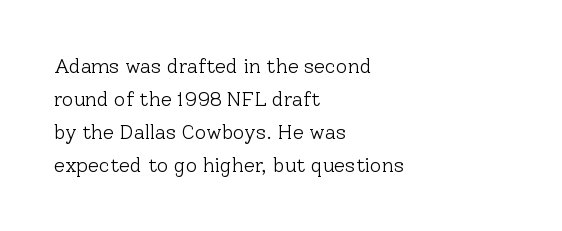
The image shows 20 px text type, upright; set left-aligned, normal line spacing (1.65x), normal letter spacing, not underlined.
